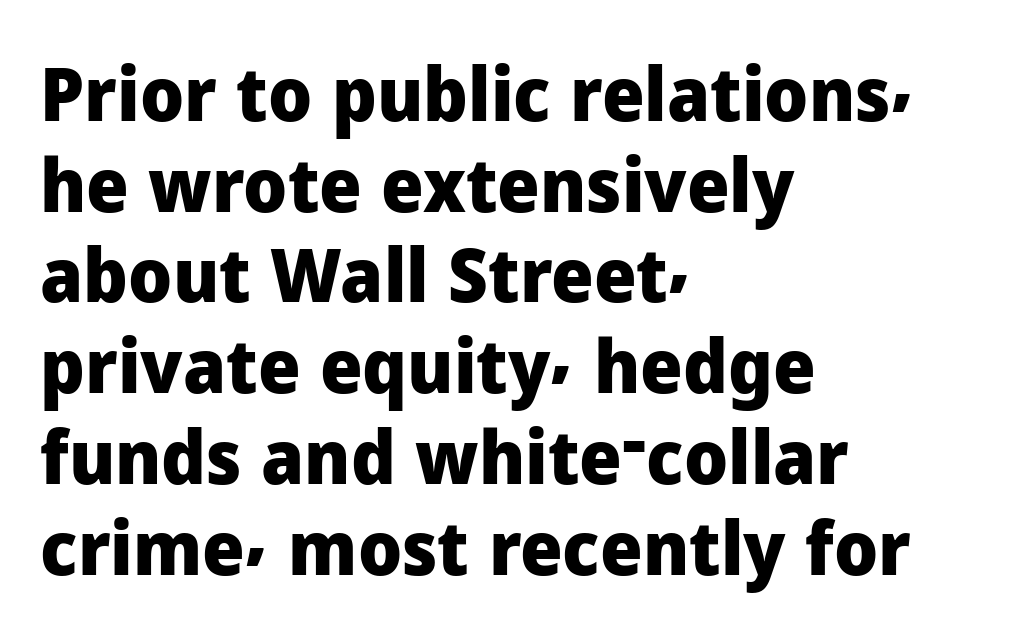
The image shows 75 px heavy sans-serif type, upright; set left-aligned, line spacing 1.21x, normal letter spacing, not underlined; low stroke contrast and a medium x-height.
